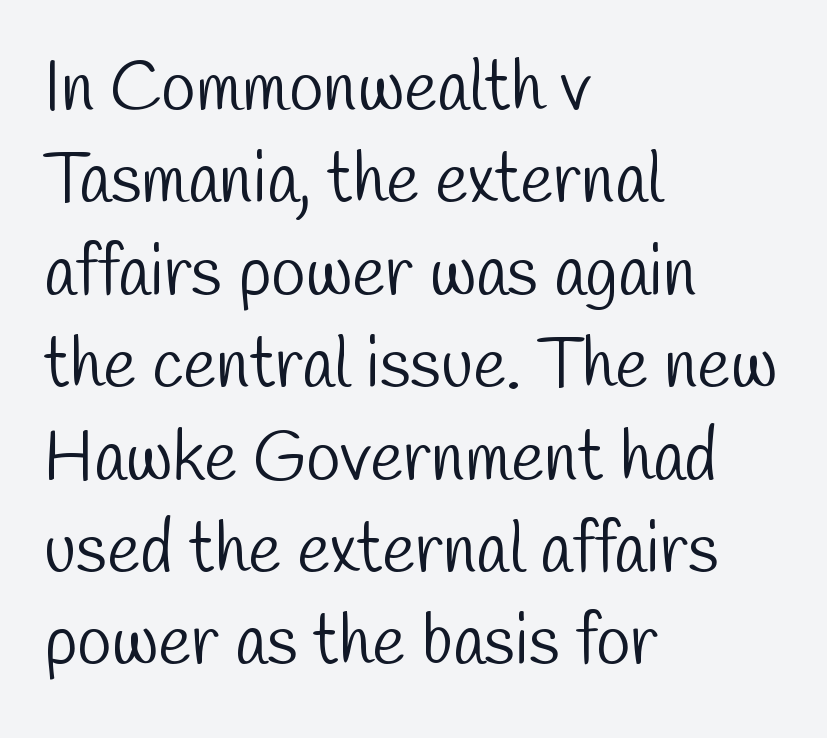
{"serif": "no", "bold": "no", "weight": "light", "width": "condensed", "stroke_contrast": "low", "x_height": "medium", "monospaced": "no", "underline": "no", "align": "left", "line_spacing": "normal", "line_spacing_ratio": 1.32, "letter_spacing": "normal", "letter_spacing_em": 0.0, "glyph_px": 70}
